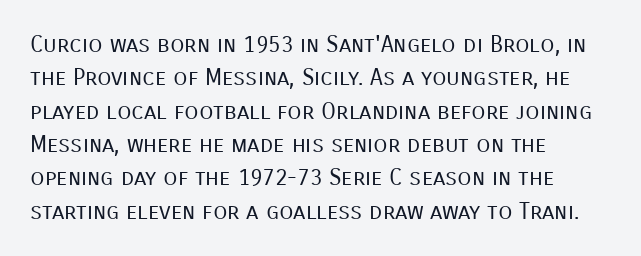
Q: Is the text bold? A: No.
Q: Is the text italic (slanted)? A: No, it is upright.
Q: Is the text underlined? A: No.
Q: How is the paragraph aligned? A: Left-aligned.
Q: Is the spacing between letters normal or unusually wide? A: Normal.
Q: Is the spacing between lines tight, normal or loose? A: Normal.
